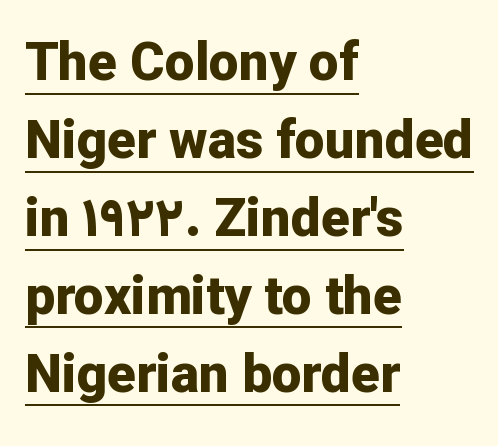
The image shows 53 px bold sans-serif type, upright; set left-aligned, normal line spacing (1.47x), normal letter spacing, underlined; low stroke contrast and a medium x-height.
